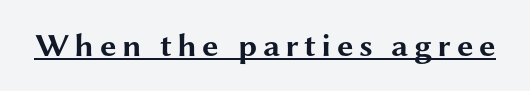
The image shows 33 px bold, wide sans-serif type, upright; set underlined; medium stroke contrast and a medium x-height.
